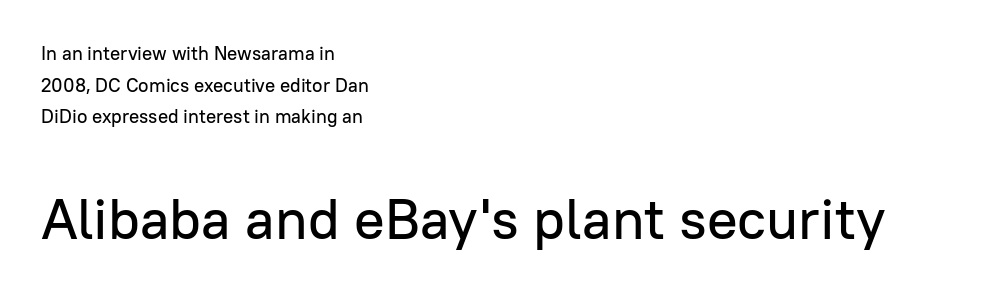
How are the letters spaced? Ordinarily, with no added tracking. These lines are rendered in a variable-pitch font. These lines are set flush left with a ragged right edge. A typesetter would call this leading conventional body-copy spacing.
